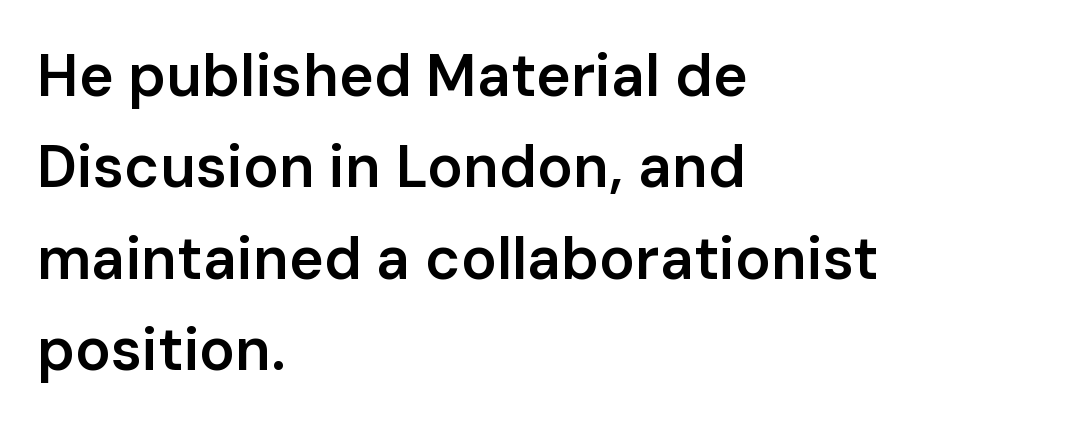
Q: Is the text bold? A: Semi-bold.
Q: Is the text italic (slanted)? A: No, it is upright.
Q: Is the typeface a serif or a sans-serif typeface? A: Sans-serif.
Q: Is the text underlined? A: No.
Q: How is the paragraph aligned? A: Left-aligned.
Q: Is the spacing between letters normal or unusually wide? A: Normal.
Q: Is the spacing between lines tight, normal or loose? A: Normal.
Q: Width (condensed, normal, or wide)? A: Normal.
Q: Stroke contrast? A: Low.
Q: x-height? A: Medium.
Q: Monospaced? A: No.
